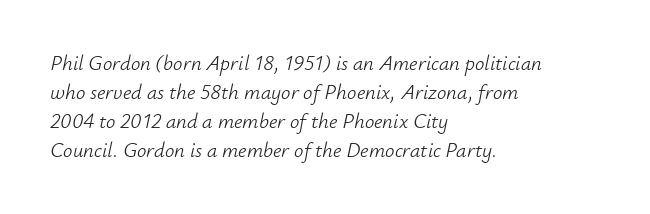
{"italic": "yes", "lean": "right", "slant_degrees": 12, "bold": "no", "underline": "no", "align": "left", "line_spacing": "normal", "line_spacing_ratio": 1.38, "letter_spacing": "normal", "letter_spacing_em": 0.0, "glyph_px": 21}
